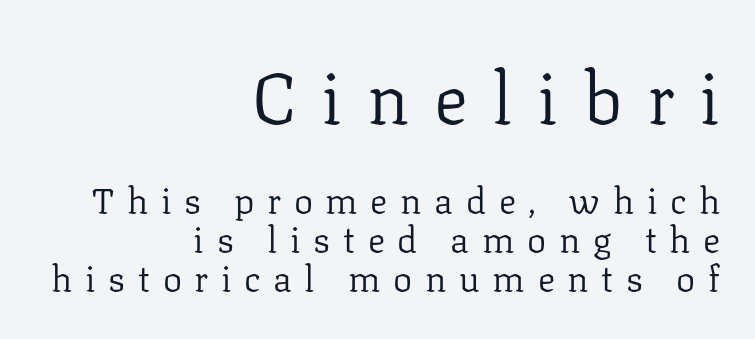
The image shows 71 px regular-weight serif type, upright; set right-aligned, tight line spacing (1.08x), unusually wide letter spacing (+0.35 em), not underlined; the first (top) block is 1.97x larger; low stroke contrast and a medium x-height.
